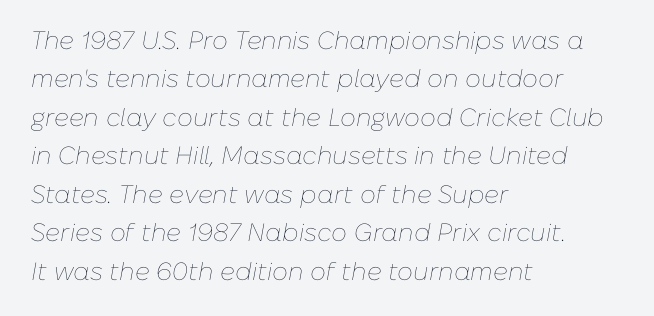
Q: Is the text bold? A: No.
Q: Is the text italic (slanted)? A: Yes, it leans right by about 10 degrees.
Q: Is the text underlined? A: No.
Q: How is the paragraph aligned? A: Left-aligned.
Q: Is the spacing between letters normal or unusually wide? A: Normal.
Q: Is the spacing between lines tight, normal or loose? A: Normal.
